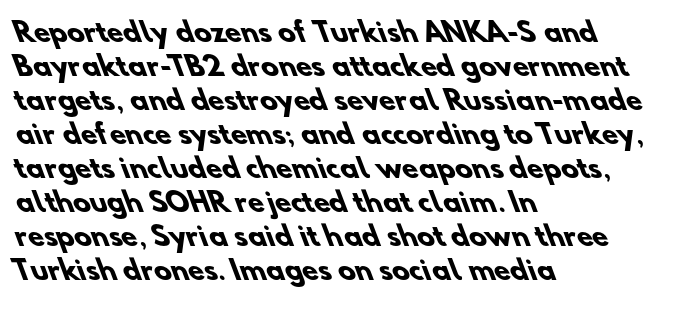
Every row of glyphs begins at an identical x-position on the left. The specimen omits any rule beneath the text block's lines. On the weight axis this lands at bold, roughly 700. Quick note: interline space is typical. Compared with typical body copy, the letter spacing here is the same.
